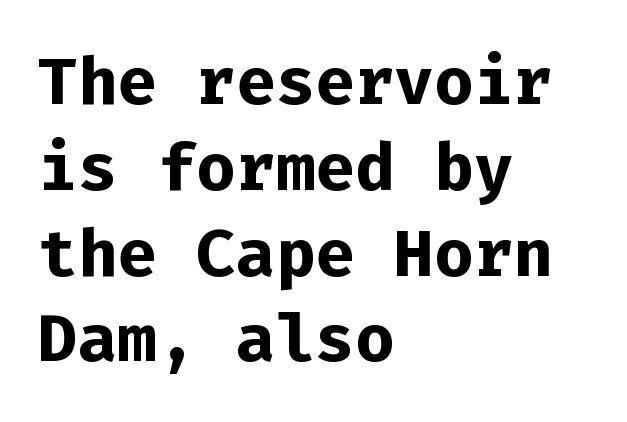
{"serif": "no", "italic": "no", "bold": "yes", "weight": "bold", "width": "normal", "stroke_contrast": "low", "x_height": "medium", "monospaced": "yes", "underline": "no", "align": "left", "line_spacing": "normal", "line_spacing_ratio": 1.3, "letter_spacing": "normal", "letter_spacing_em": 0.0, "glyph_px": 66}
